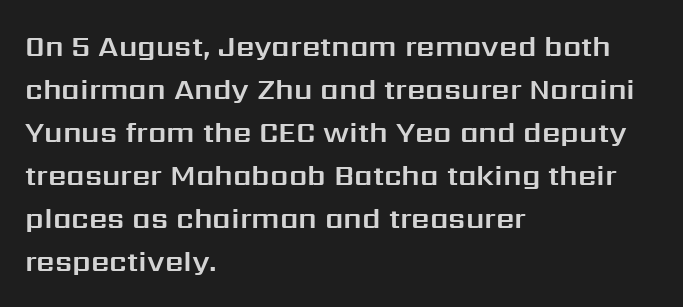
The image shows 29 px sans-serif type, upright; set left-aligned, normal line spacing (1.48x), normal letter spacing, not underlined; medium stroke contrast and a medium x-height.
